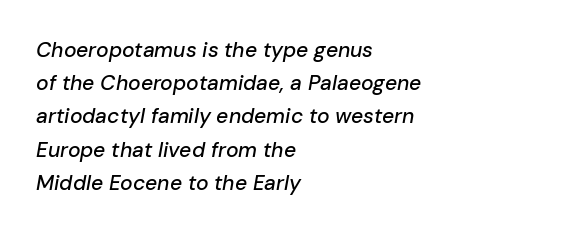
Q: Is the text italic (slanted)? A: Yes, it leans right by about 10 degrees.
Q: Is the text underlined? A: No.
Q: How is the paragraph aligned? A: Left-aligned.
Q: Is the spacing between letters normal or unusually wide? A: Normal.
Q: Is the spacing between lines tight, normal or loose? A: Normal.
